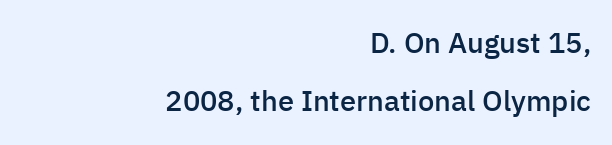
The image shows 29 px semibold sans-serif type, upright; set right-aligned, loose line spacing (1.99x), normal letter spacing, not underlined; low stroke contrast and a medium x-height.
